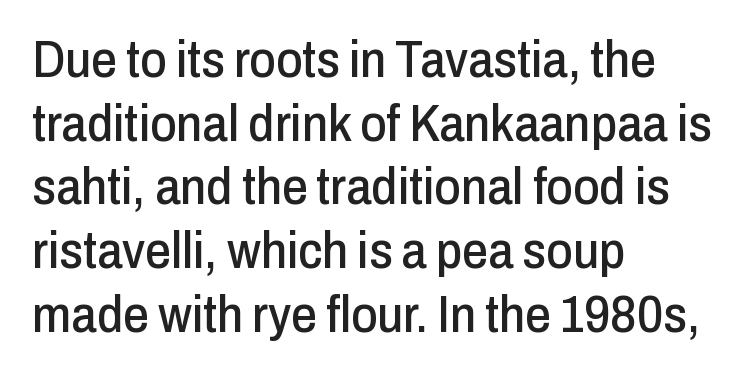
The image shows 51 px condensed sans-serif type, upright; set left-aligned, normal line spacing (1.25x), normal letter spacing, not underlined; low stroke contrast and a medium x-height.
